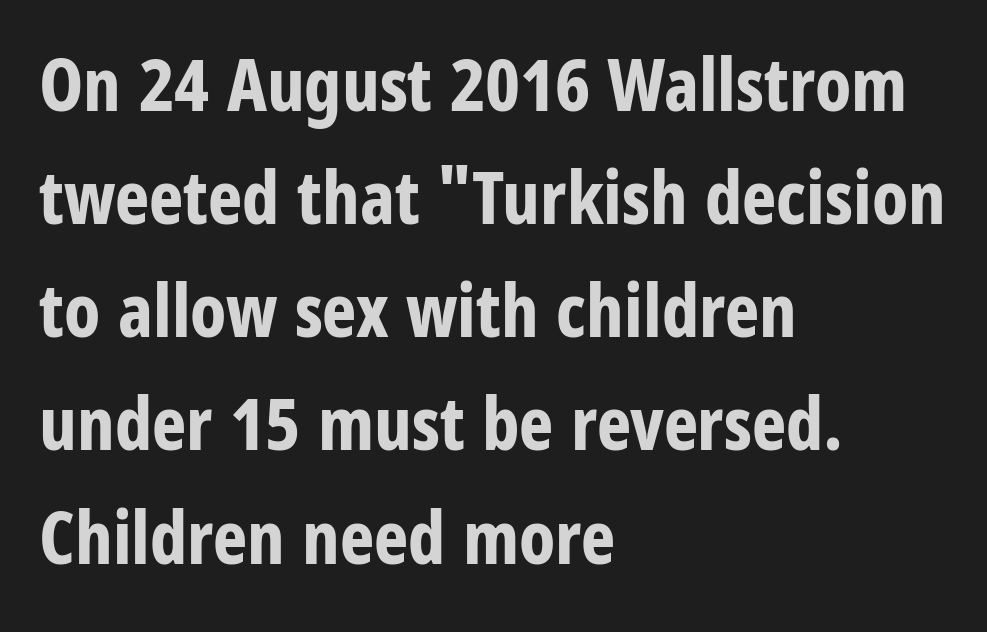
{"serif": "no", "italic": "no", "bold": "yes", "weight": "bold", "width": "condensed", "stroke_contrast": "low", "x_height": "large", "monospaced": "no", "underline": "no", "align": "left", "line_spacing": "normal", "line_spacing_ratio": 1.55, "letter_spacing": "normal", "letter_spacing_em": 0.0, "glyph_px": 73}
